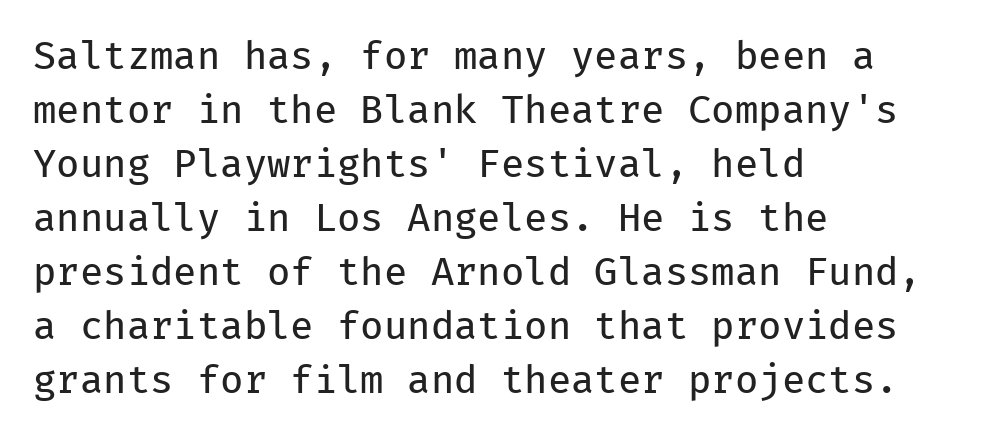
Vertical stems look standard width or narrower in stroke. Designer's note — italics off, roman on. In terms of letterform style, serifs are entirely absent. One glance says typical: line gaps are just what's usual.
